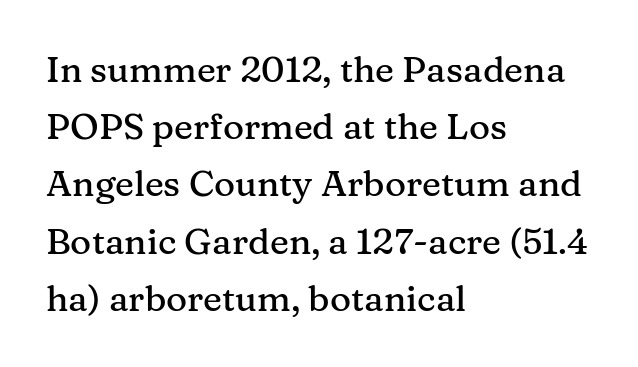
Ordinary non-slanted type is in use. Character widths vary here, with narrow letters taking less room than wide ones. No word sits above an underline. Observe the ordinary spacing: letters are neighbours, not strangers. Left-aligned paragraph, ragged on the right.
